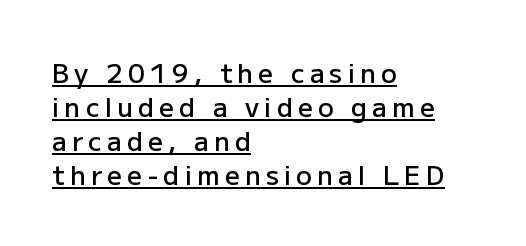
Q: Is the text bold? A: Semi-bold.
Q: Is the text italic (slanted)? A: No, it is upright.
Q: Is the text underlined? A: Yes.
Q: How is the paragraph aligned? A: Left-aligned.
Q: Is the spacing between letters normal or unusually wide? A: Unusually wide.
Q: Is the spacing between lines tight, normal or loose? A: Normal.
